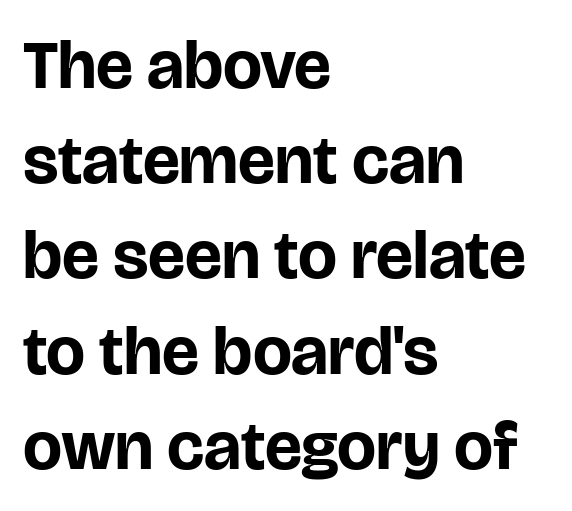
A bare baseline throughout the passage. You could call the tracking neutral — neither tight nor loose. Successive baselines arrive at the customary interval. Every row of glyphs begins at an identical x-position on the left.
